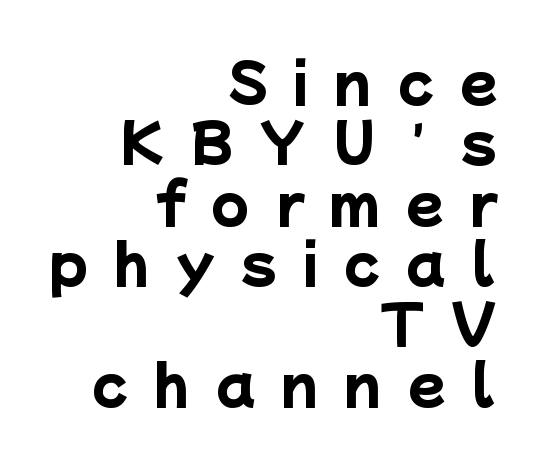
Q: Is the text bold? A: Yes.
Q: Is the typeface a serif or a sans-serif typeface? A: Sans-serif.
Q: Is the text underlined? A: No.
Q: How is the paragraph aligned? A: Right-aligned.
Q: Is the spacing between letters normal or unusually wide? A: Unusually wide.
Q: Is the spacing between lines tight, normal or loose? A: Tight.
Q: Width (condensed, normal, or wide)? A: Normal.
Q: Stroke contrast? A: Low.
Q: x-height? A: Medium.
Q: Monospaced? A: No.
